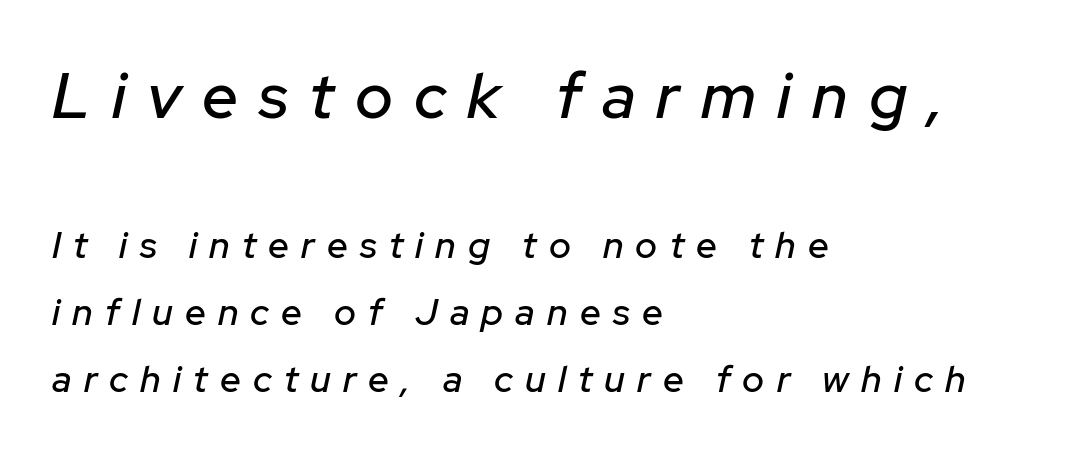
The image shows 64 px text type, italic (leaning right); set left-aligned, line spacing 1.82x, unusually wide letter spacing (+0.33 em), not underlined; the first (top) block is 1.73x larger; low stroke contrast and a medium x-height.
